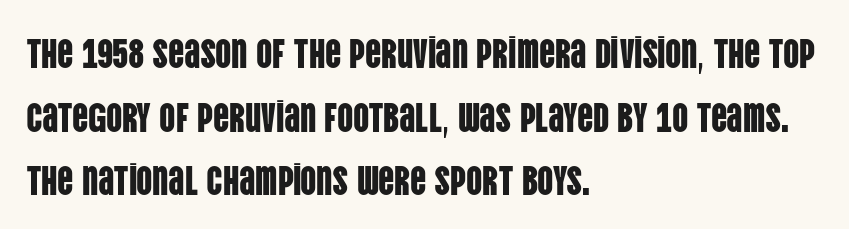
Q: Is the text italic (slanted)? A: No, it is upright.
Q: Is the typeface a serif or a sans-serif typeface? A: Sans-serif.
Q: Is the text underlined? A: No.
Q: How is the paragraph aligned? A: Left-aligned.
Q: Is the spacing between letters normal or unusually wide? A: Normal.
Q: Is the spacing between lines tight, normal or loose? A: Normal.
Q: Width (condensed, normal, or wide)? A: Condensed.
Q: Stroke contrast? A: Low.
Q: x-height? A: Large.
Q: Monospaced? A: No.
